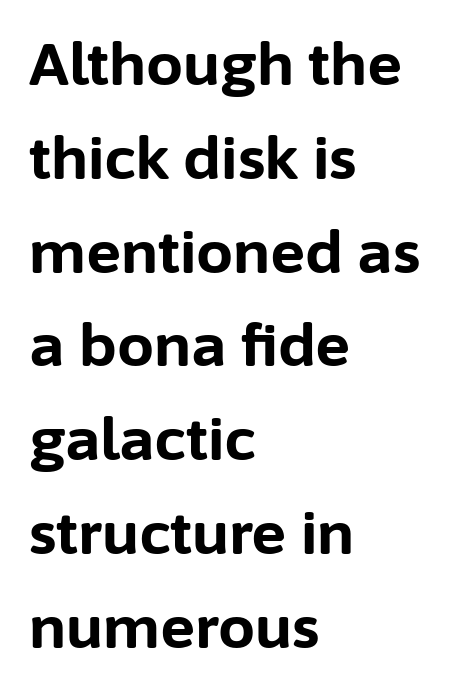
{"serif": "no", "italic": "no", "bold": "yes", "weight": "bold", "width": "normal", "stroke_contrast": "low", "x_height": "medium", "monospaced": "no", "underline": "no", "align": "left", "line_spacing": "normal", "line_spacing_ratio": 1.59, "letter_spacing": "normal", "letter_spacing_em": 0.0, "glyph_px": 59}
